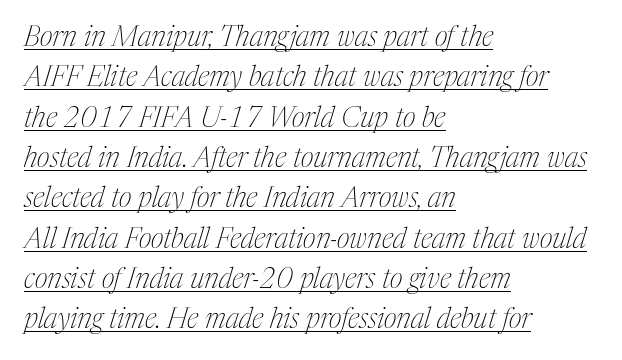
A rule runs beneath these lines of type. The rendering keeps characters at their native spacing. Each letter keeps its own natural width here, so spacing adapts to shape. Compared with a typical body face, this is equally light or lighter still. Notice how the passage keeps a crisp vertical edge on the left only.
